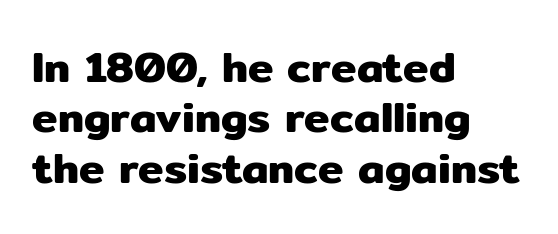
Q: Is the text italic (slanted)? A: No, it is upright.
Q: Is the typeface a serif or a sans-serif typeface? A: Sans-serif.
Q: Is the text underlined? A: No.
Q: How is the paragraph aligned? A: Left-aligned.
Q: Is the spacing between letters normal or unusually wide? A: Normal.
Q: Width (condensed, normal, or wide)? A: Normal.
Q: Stroke contrast? A: Low.
Q: x-height? A: Medium.
Q: Monospaced? A: No.
